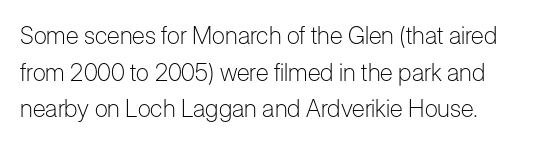
The image shows 24 px text type, upright; set normal line spacing (1.53x), normal letter spacing, not underlined.
